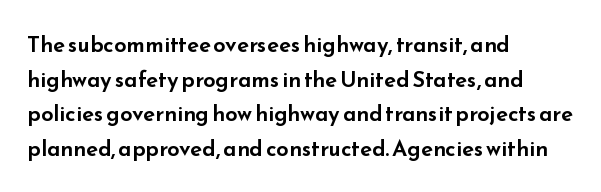
{"italic": "no", "underline": "no", "align": "left", "line_spacing": "normal", "line_spacing_ratio": 1.57, "letter_spacing": "normal", "letter_spacing_em": 0.0, "glyph_px": 22}
